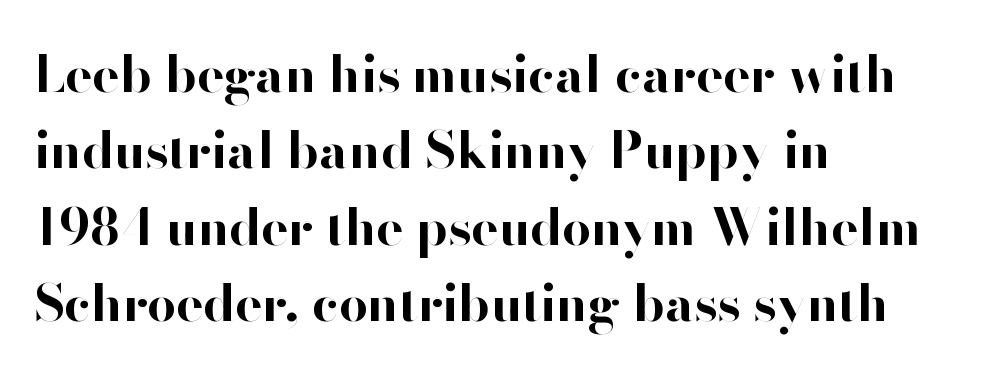
Leading matches the norm, producing a regular column. Observe the absence of serifs on each vertical stroke in this sample. Think of a printed novel: that variable character pitch is what you see here. Notice how the stems are strictly vertical — no italics here. Inter-character spacing is left at the font's built-in metrics. Alignment: flush left.
